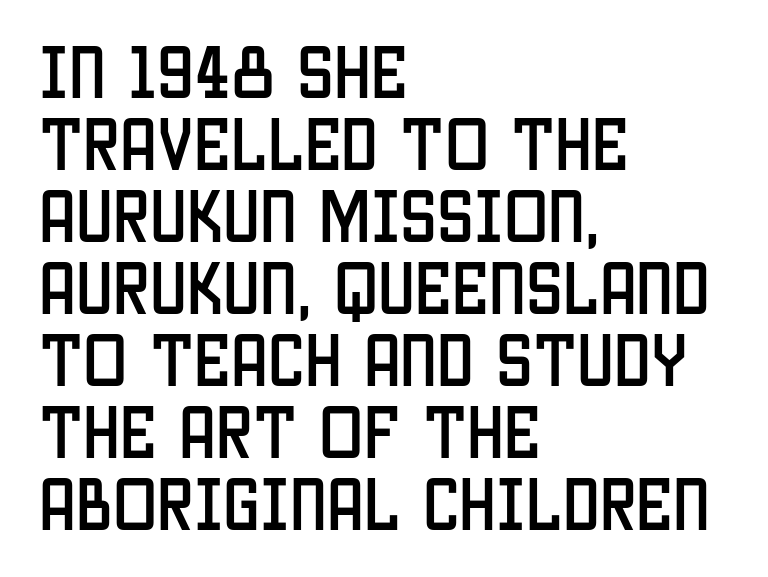
{"serif": "no", "italic": "no", "width": "condensed", "stroke_contrast": "low", "x_height": "large", "monospaced": "no", "underline": "no", "align": "left", "line_spacing_ratio": 1.22, "letter_spacing": "normal", "letter_spacing_em": 0.0, "glyph_px": 59}
